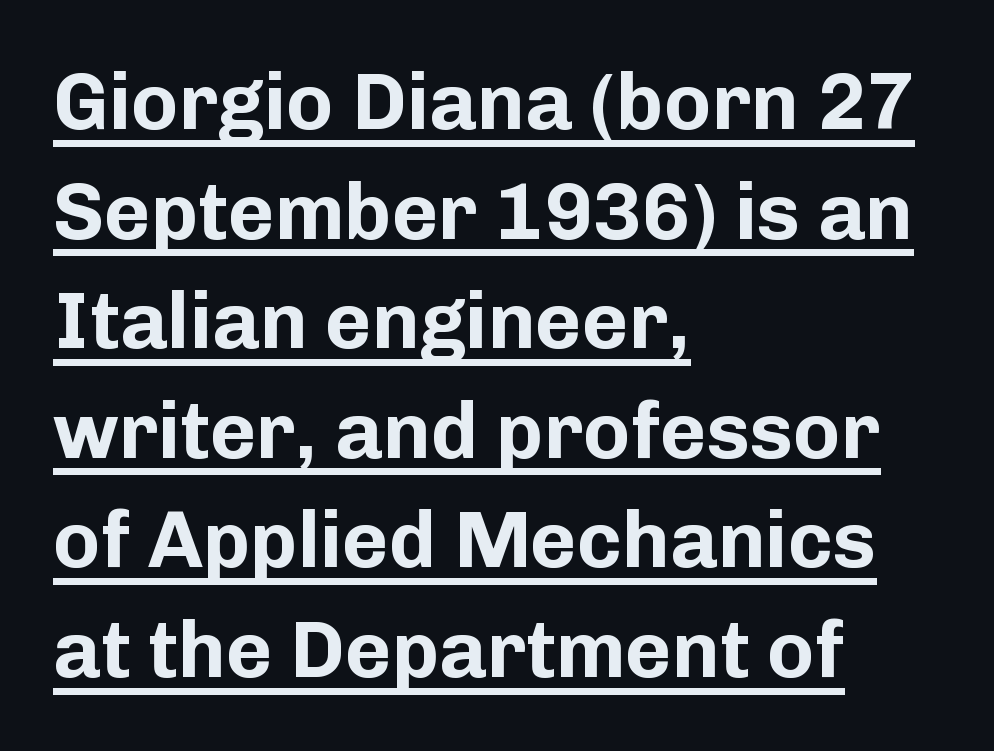
{"serif": "no", "italic": "no", "bold": "yes", "weight": "bold", "width": "normal", "stroke_contrast": "low", "x_height": "medium", "monospaced": "no", "underline": "yes", "align": "left", "line_spacing": "normal", "line_spacing_ratio": 1.37, "letter_spacing": "normal", "letter_spacing_em": 0.0, "glyph_px": 80}
